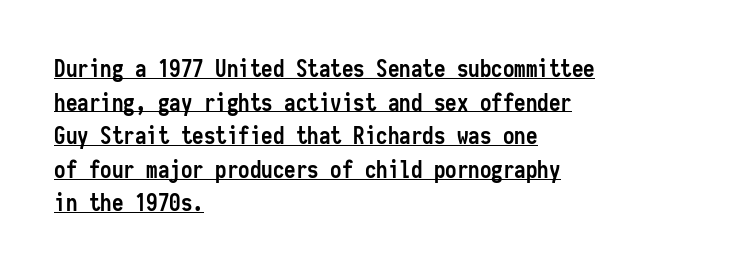
Q: Is the text bold? A: Yes.
Q: Is the text italic (slanted)? A: No, it is upright.
Q: Is the text underlined? A: Yes.
Q: How is the paragraph aligned? A: Left-aligned.
Q: Is the spacing between letters normal or unusually wide? A: Normal.
Q: Is the spacing between lines tight, normal or loose? A: Normal.
